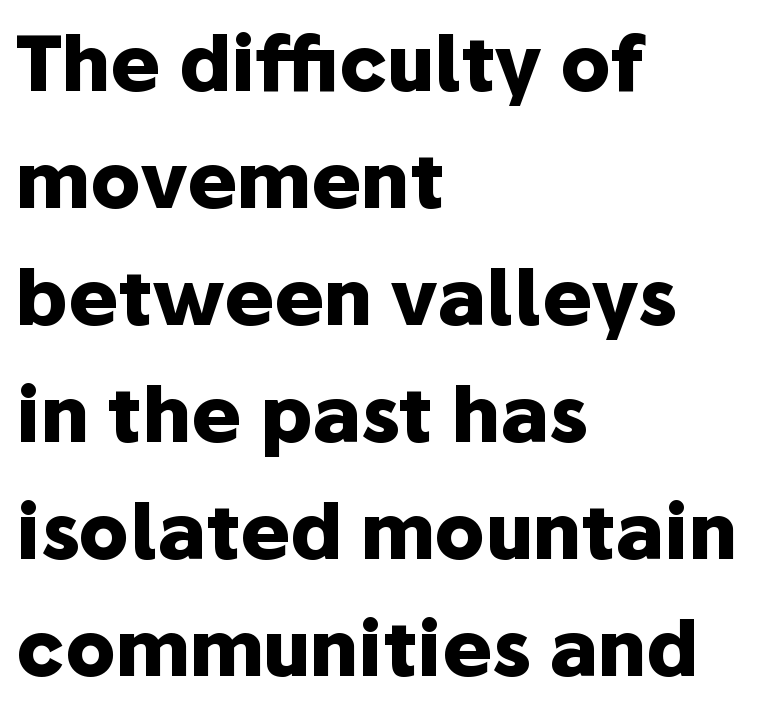
Font category for this specimen: sans-serif. A typesetter would call this proportional, since set widths differ per character. Evenly set lines give the paragraph a standard silhouette. Chunky letters — that's bold for sure. Notice how the stems are strictly vertical — no italics here.
